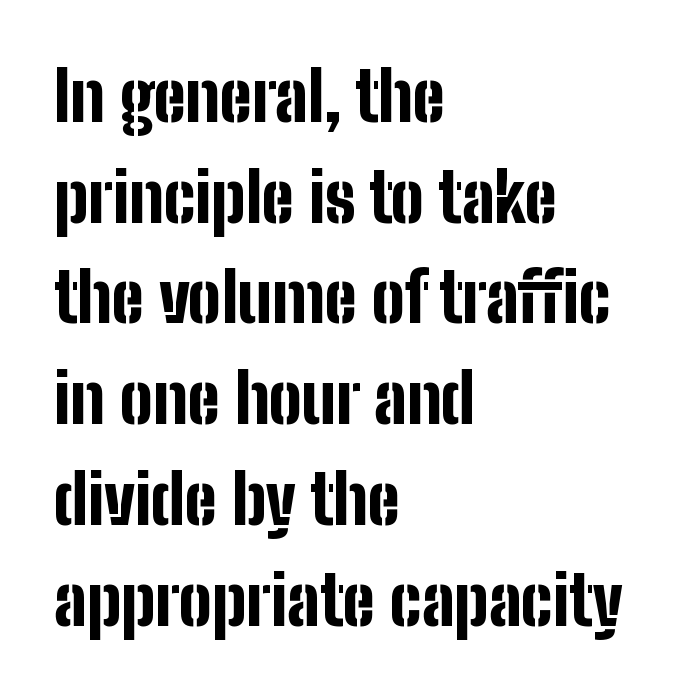
Q: Is the text bold? A: Yes.
Q: Is the text italic (slanted)? A: No, it is upright.
Q: Is the typeface a serif or a sans-serif typeface? A: Sans-serif.
Q: Is the text underlined? A: No.
Q: How is the paragraph aligned? A: Left-aligned.
Q: Is the spacing between letters normal or unusually wide? A: Normal.
Q: Is the spacing between lines tight, normal or loose? A: Normal.
Q: Width (condensed, normal, or wide)? A: Condensed.
Q: Stroke contrast? A: Low.
Q: x-height? A: Medium.
Q: Monospaced? A: No.
